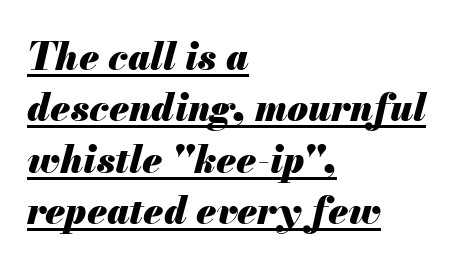
The image shows 38 px heavy type, italic (leaning right); set left-aligned, normal line spacing (1.35x), normal letter spacing, underlined; medium stroke contrast and a small x-height.
